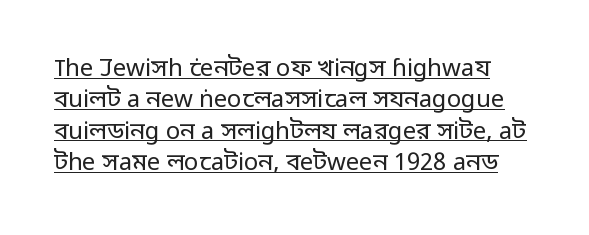
{"italic": "no", "bold": "no", "underline": "yes", "line_spacing": "normal", "line_spacing_ratio": 1.31, "letter_spacing": "normal", "letter_spacing_em": 0.0, "glyph_px": 24}
